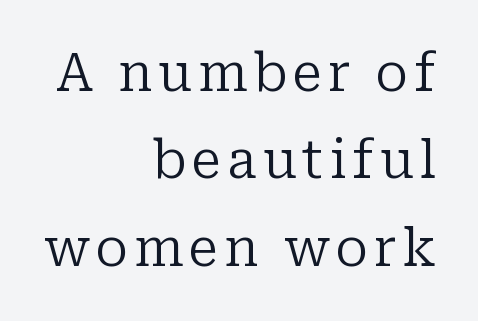
The typesetting does not lean heavy: it is not bold. Examine the stroke ends and you'll spot serifs. Check under the words: just untouched page. A typesetter would call this proportional, since set widths differ per character.
